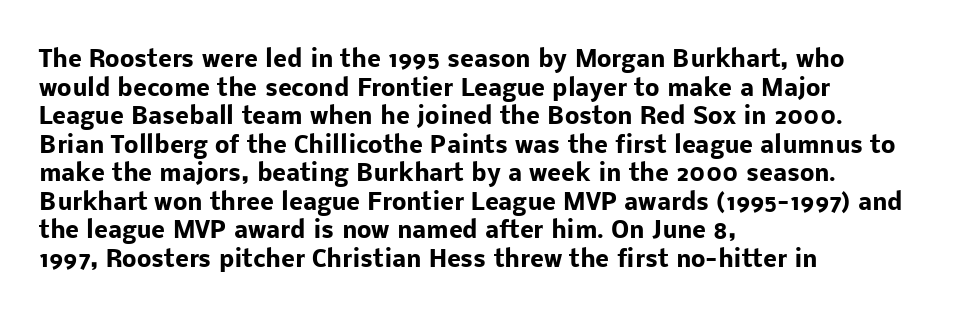
Q: Is the text bold? A: Yes.
Q: Is the text italic (slanted)? A: No, it is upright.
Q: Is the text underlined? A: No.
Q: How is the paragraph aligned? A: Left-aligned.
Q: Is the spacing between letters normal or unusually wide? A: Normal.
